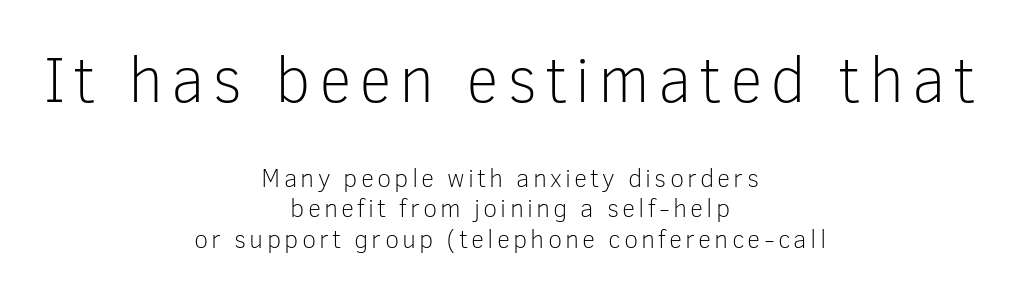
{"serif": "no", "italic": "no", "bold": "no", "weight": "light", "width": "normal", "stroke_contrast": "low", "x_height": "medium", "monospaced": "no", "underline": "no", "align": "center", "line_spacing_ratio": 1.17, "larger_block": "first", "size_ratio": 2.5, "glyph_px": 65}
